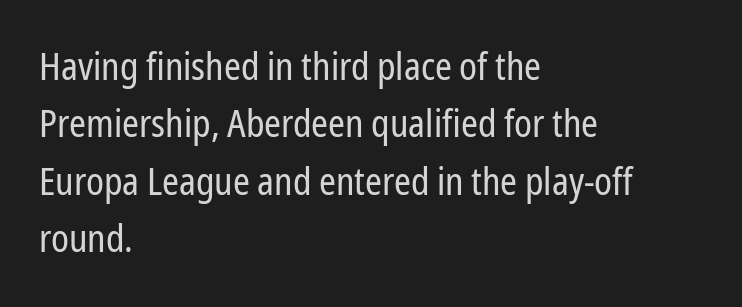
The image shows 38 px regular-weight, condensed sans-serif type, upright; set left-aligned, normal line spacing (1.51x), normal letter spacing, not underlined; low stroke contrast and a medium x-height.
